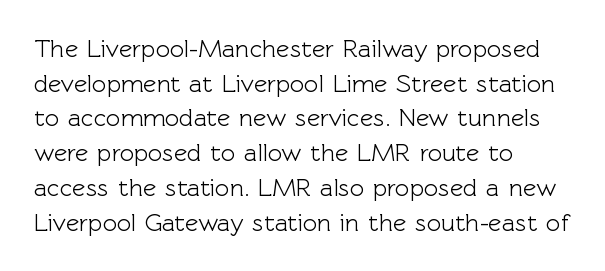
The image shows 25 px text type, upright; set left-aligned, normal line spacing (1.39x), normal letter spacing, not underlined.
